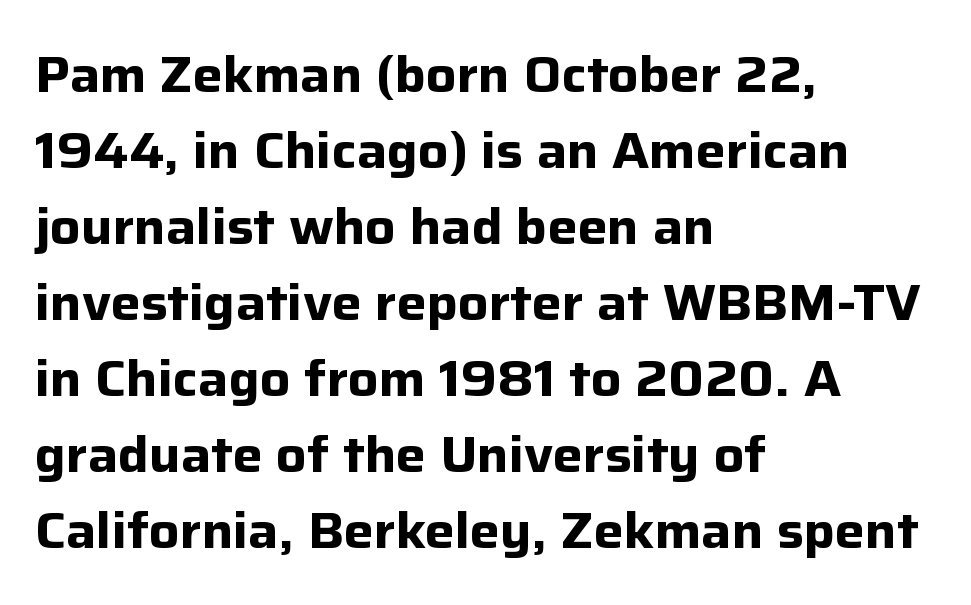
The image shows 50 px bold sans-serif type, upright; set left-aligned, normal line spacing (1.52x), normal letter spacing, not underlined; low stroke contrast and a medium x-height.
